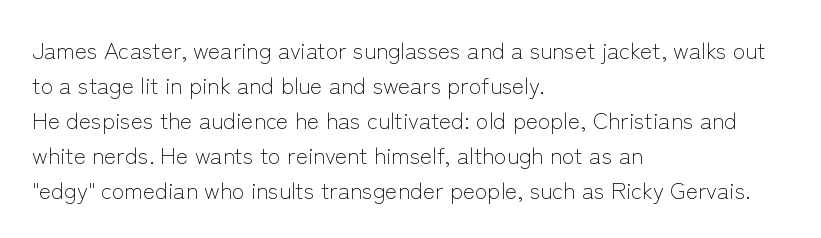
The image shows 23 px text type, upright; set left-aligned, normal line spacing (1.52x), normal letter spacing, not underlined.
